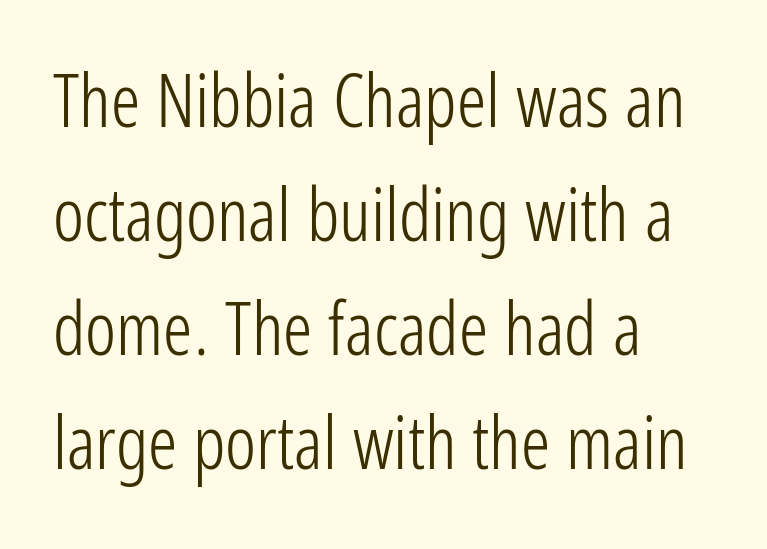
The image shows 73 px light, condensed sans-serif type, upright; set left-aligned, normal line spacing (1.56x), normal letter spacing, not underlined; low stroke contrast and a medium x-height.
